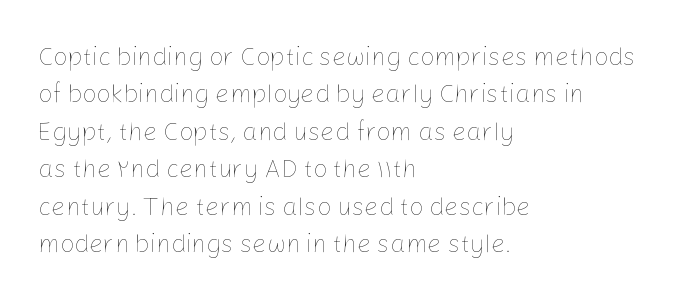
The image shows 25 px text type, upright; set left-aligned, normal line spacing (1.5x), normal letter spacing, not underlined.
